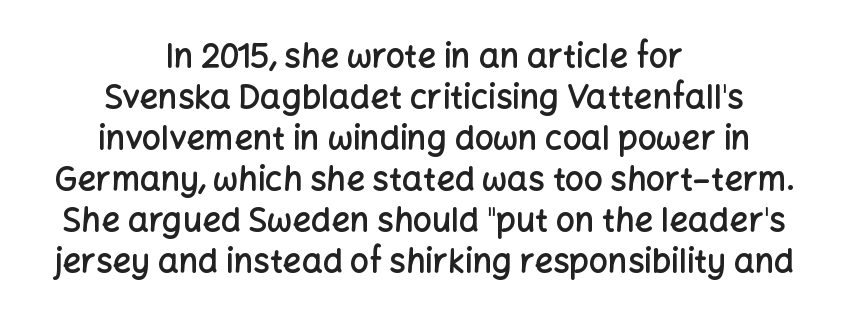
A fair bit of extra ink — the face is semibold, not bold. Beneath every word, the page is bare. This sample is center-justified, so both line endings float freely. Notice how the stems are strictly vertical — no italics here. Letter spacing: default. These lines are composed in type without serifs.
